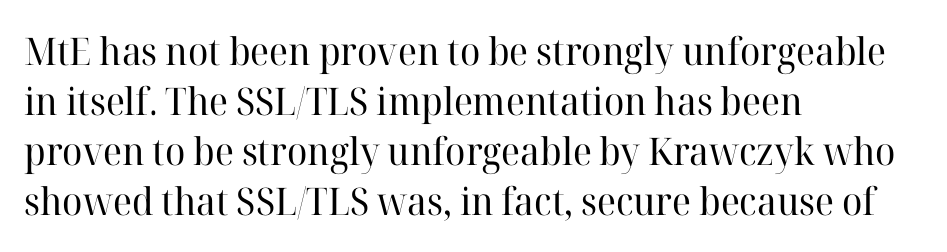
Q: Is the text bold? A: No.
Q: Is the text italic (slanted)? A: No, it is upright.
Q: Is the typeface a serif or a sans-serif typeface? A: Serif.
Q: Is the text underlined? A: No.
Q: How is the paragraph aligned? A: Left-aligned.
Q: Is the spacing between letters normal or unusually wide? A: Normal.
Q: Is the spacing between lines tight, normal or loose? A: Normal.
Q: Width (condensed, normal, or wide)? A: Normal.
Q: Stroke contrast? A: High.
Q: x-height? A: Medium.
Q: Monospaced? A: No.
